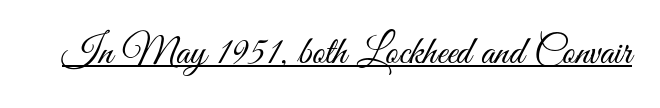
The image shows 40 px light, condensed sans-serif type; set normal letter spacing, underlined; medium stroke contrast and a small x-height.
